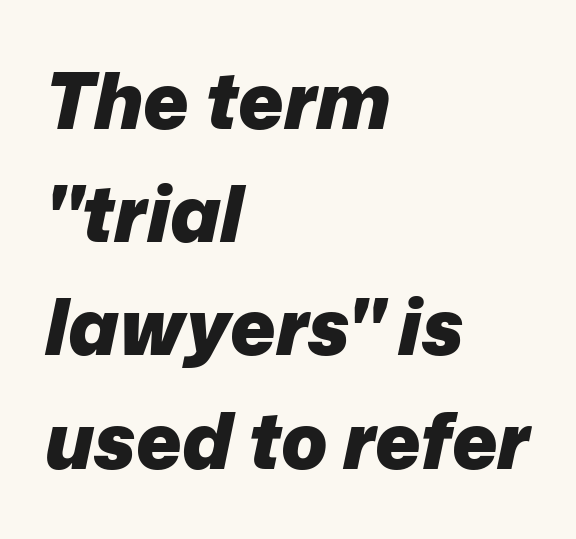
The image shows 77 px heavy type, italic (leaning right); set left-aligned, normal line spacing (1.47x), normal letter spacing, not underlined; low stroke contrast and a medium x-height.
